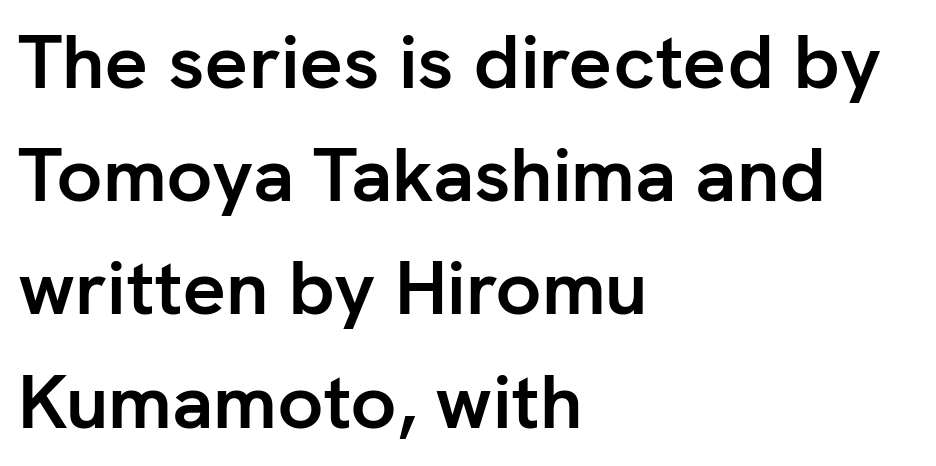
Q: Is the text bold? A: Yes.
Q: Is the text italic (slanted)? A: No, it is upright.
Q: Is the typeface a serif or a sans-serif typeface? A: Sans-serif.
Q: Is the text underlined? A: No.
Q: How is the paragraph aligned? A: Left-aligned.
Q: Is the spacing between letters normal or unusually wide? A: Normal.
Q: Is the spacing between lines tight, normal or loose? A: Normal.
Q: Width (condensed, normal, or wide)? A: Normal.
Q: Stroke contrast? A: Low.
Q: x-height? A: Medium.
Q: Monospaced? A: No.
